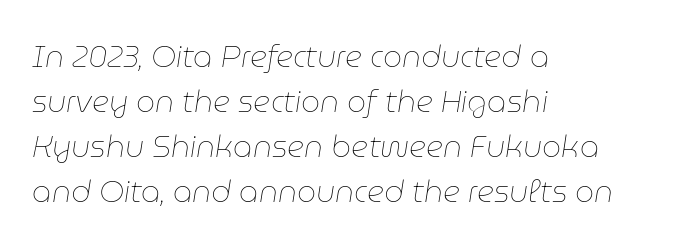
{"italic": "yes", "lean": "right", "slant_degrees": 9, "bold": "no", "weight": "thin", "width": "normal", "stroke_contrast": "low", "x_height": "medium", "monospaced": "no", "underline": "no", "align": "left", "line_spacing": "normal", "line_spacing_ratio": 1.5, "letter_spacing": "normal", "letter_spacing_em": 0.0, "glyph_px": 30}
